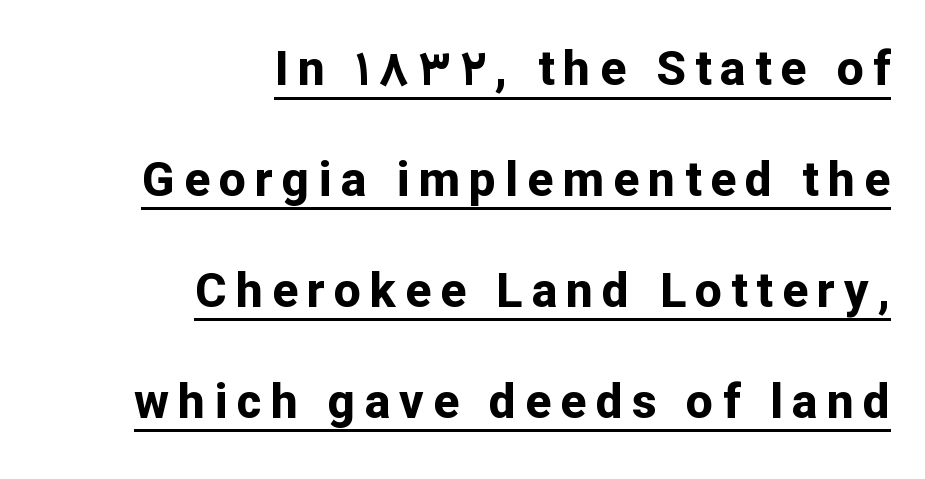
The image shows 48 px bold sans-serif type, upright; set right-aligned, loose line spacing (2.31x), underlined; low stroke contrast and a medium x-height.
